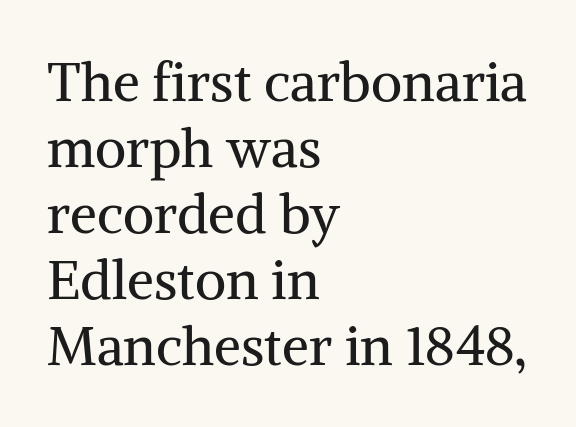
Q: Is the text bold? A: No.
Q: Is the text italic (slanted)? A: No, it is upright.
Q: Is the typeface a serif or a sans-serif typeface? A: Serif.
Q: Is the text underlined? A: No.
Q: How is the paragraph aligned? A: Left-aligned.
Q: Is the spacing between letters normal or unusually wide? A: Normal.
Q: Width (condensed, normal, or wide)? A: Normal.
Q: Stroke contrast? A: Medium.
Q: x-height? A: Medium.
Q: Monospaced? A: No.
